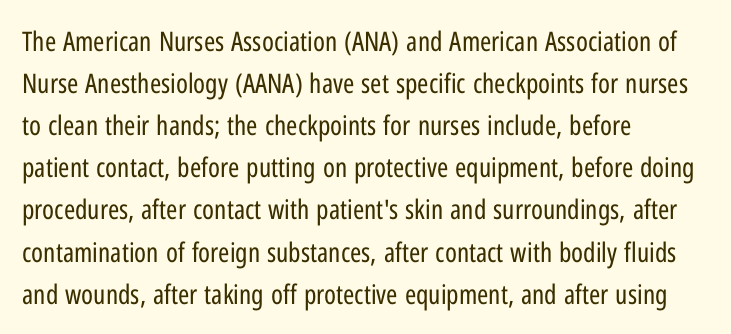
The image shows 27 px text type, upright; set left-aligned, normal line spacing (1.56x), normal letter spacing, not underlined.
